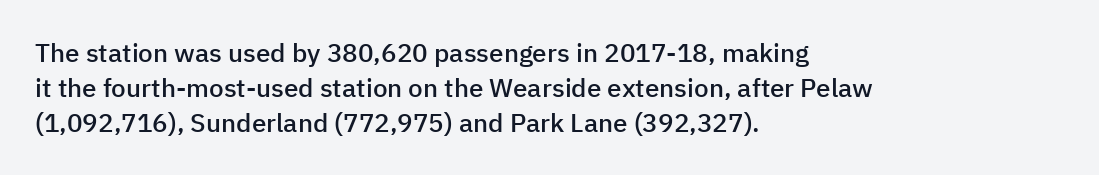
{"italic": "no", "bold": "semi", "underline": "no", "align": "left", "line_spacing": "normal", "line_spacing_ratio": 1.34, "letter_spacing": "normal", "letter_spacing_em": 0.0, "glyph_px": 26}
